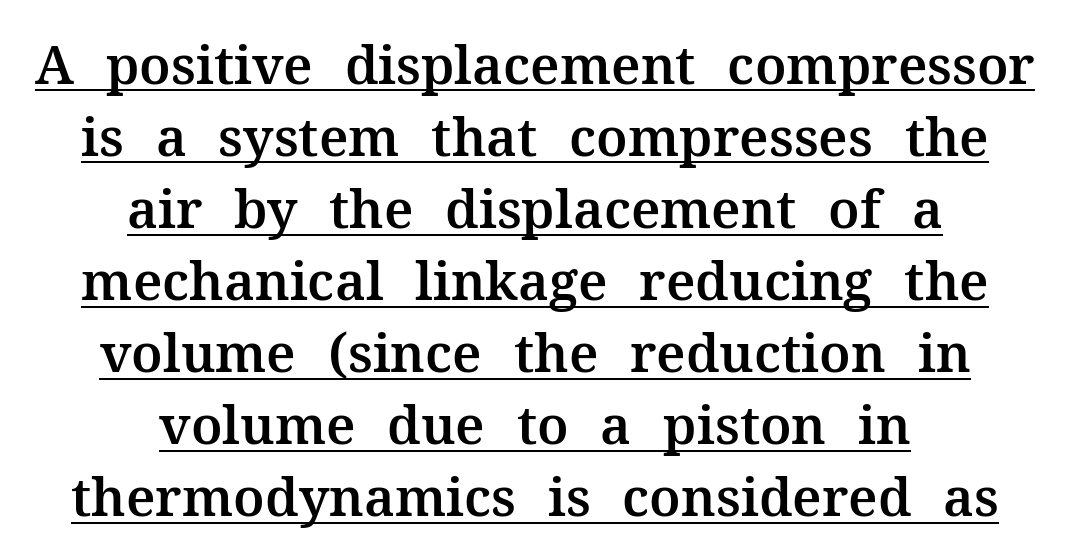
{"serif": "yes", "italic": "no", "width": "normal", "stroke_contrast": "medium", "x_height": "medium", "monospaced": "no", "underline": "yes", "align": "center", "line_spacing": "normal", "line_spacing_ratio": 1.36, "letter_spacing": "normal", "letter_spacing_em": 0.0, "glyph_px": 53}
